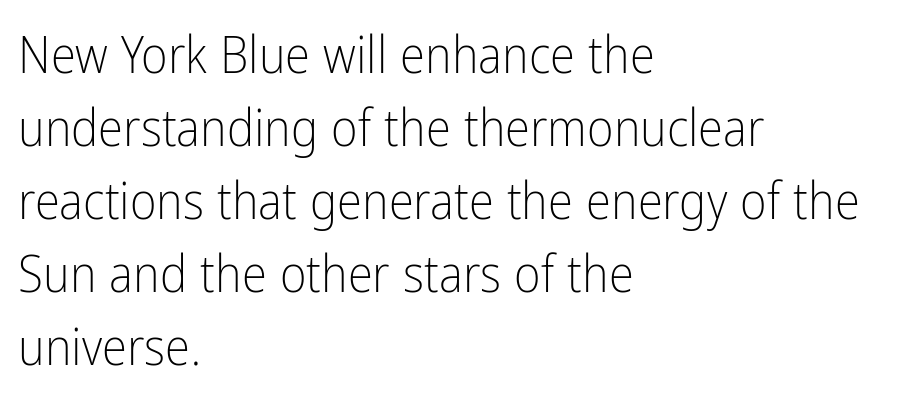
Line beginnings align vertically; line endings do not. You can tell it's not italic because the verticals are truly vertical. Nothing heavy about these letters — not bold at all. Summary of vertical rhythm: regular, with standard interline spacing.
